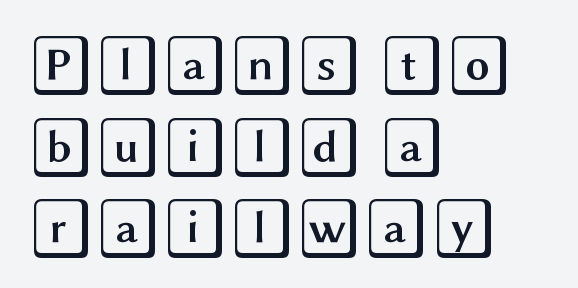
Plain, unruled lines of type. Every row of glyphs begins at an identical x-position on the left. Line spacing here is normal. A roman cut, with each character standing at attention.
